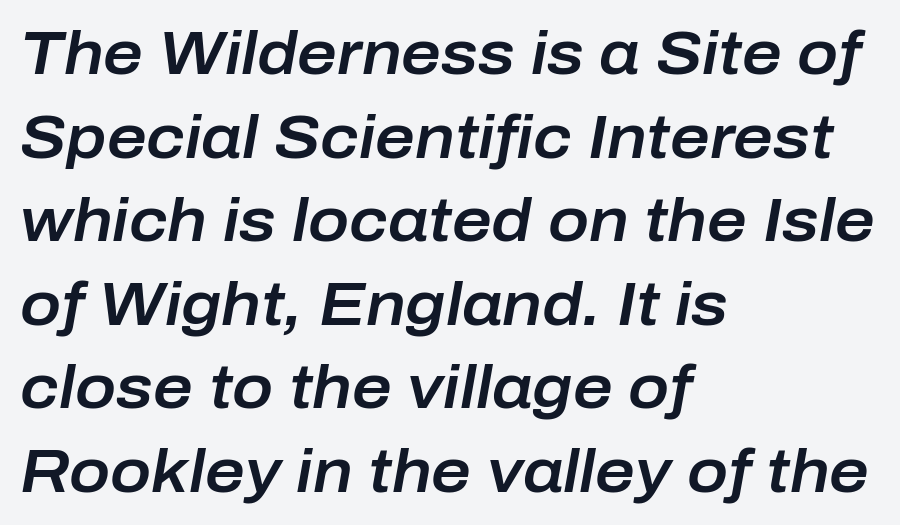
The letterforms sit shoulder to shoulder at normal distance. You could not count columns in this text — the font is proportionally spaced. Underline: absent. When letters slant like this, we call the style italic.
